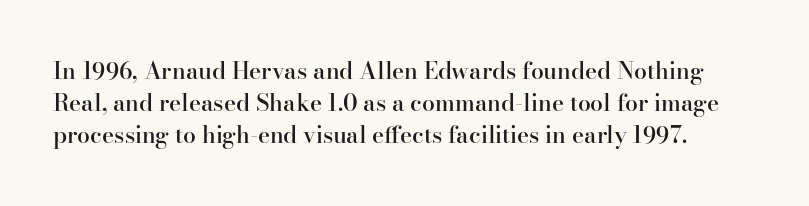
Q: Is the text bold? A: Semi-bold.
Q: Is the text italic (slanted)? A: No, it is upright.
Q: Is the text underlined? A: No.
Q: Is the spacing between letters normal or unusually wide? A: Normal.
Q: Is the spacing between lines tight, normal or loose? A: Normal.
